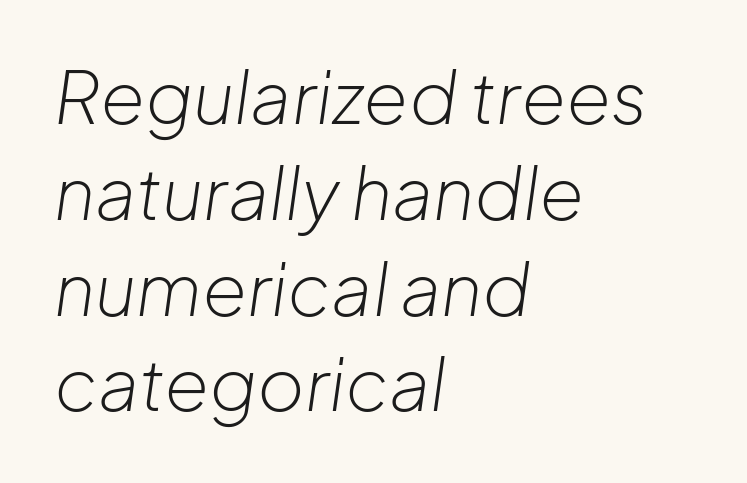
{"italic": "yes", "lean": "right", "slant_degrees": 8, "bold": "no", "weight": "light", "width": "normal", "stroke_contrast": "low", "x_height": "medium", "monospaced": "no", "underline": "no", "align": "left", "line_spacing": "normal", "line_spacing_ratio": 1.33, "letter_spacing": "normal", "letter_spacing_em": 0.0, "glyph_px": 72}
